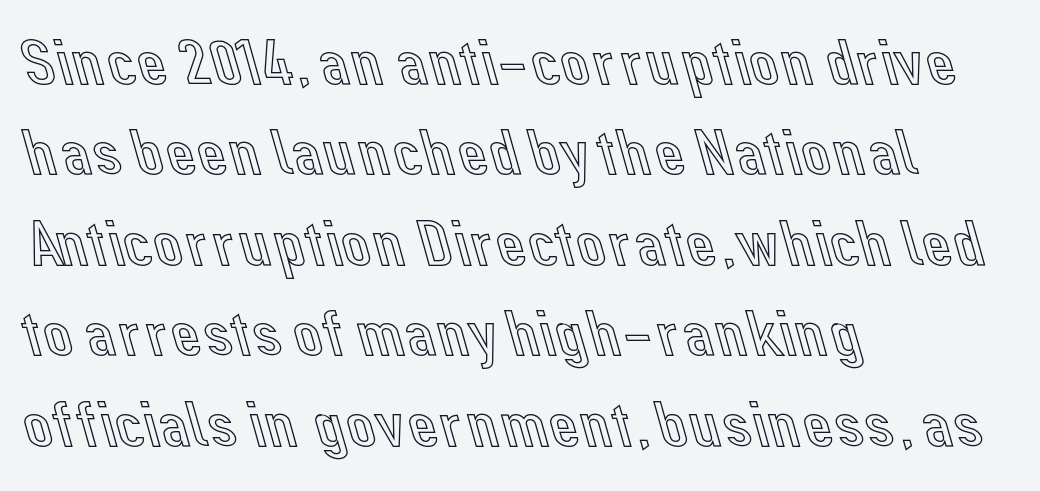
The image shows 66 px text type; set left-aligned, normal line spacing (1.37x), normal letter spacing, not underlined; a medium x-height.
